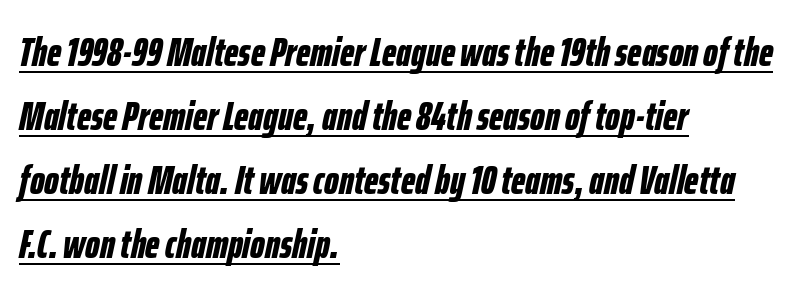
The image shows 41 px bold, condensed type, italic (leaning right); set left-aligned, normal line spacing (1.56x), normal letter spacing, underlined; low stroke contrast and a medium x-height.
